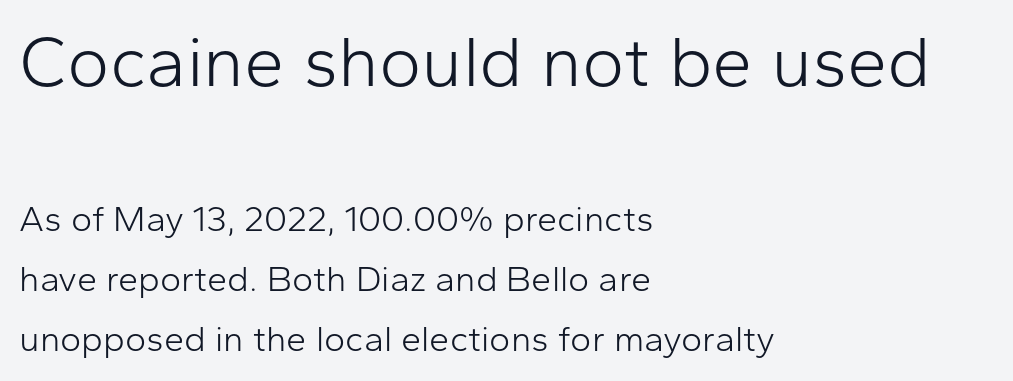
The image shows 72 px light sans-serif type, upright; set left-aligned, normal line spacing (1.67x), normal letter spacing, not underlined; the first (top) block is 2.0x larger; low stroke contrast and a medium x-height.
